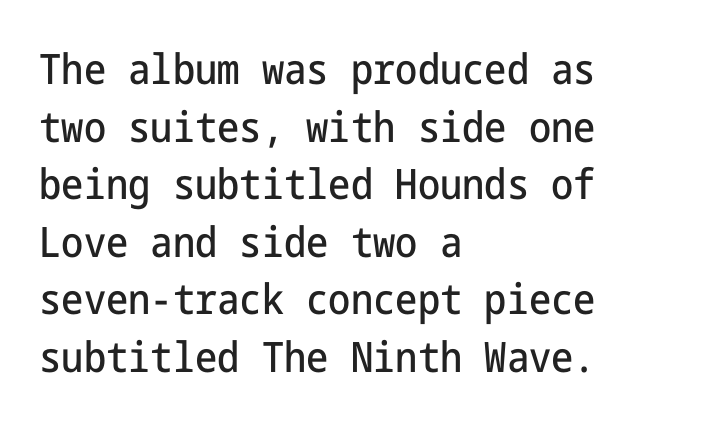
Q: Is the text italic (slanted)? A: No, it is upright.
Q: Is the typeface a serif or a sans-serif typeface? A: Sans-serif.
Q: Is the text underlined? A: No.
Q: How is the paragraph aligned? A: Left-aligned.
Q: Is the spacing between letters normal or unusually wide? A: Normal.
Q: Is the spacing between lines tight, normal or loose? A: Normal.
Q: Width (condensed, normal, or wide)? A: Condensed.
Q: Stroke contrast? A: Low.
Q: x-height? A: Medium.
